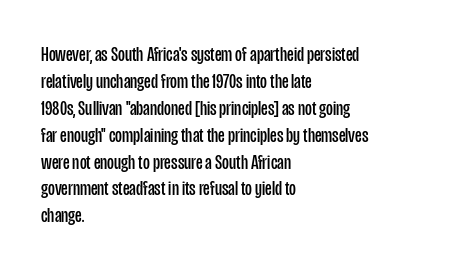
{"italic": "no", "bold": "no", "underline": "no", "align": "left", "line_spacing": "normal", "line_spacing_ratio": 1.28, "letter_spacing": "normal", "letter_spacing_em": 0.0, "glyph_px": 21}
